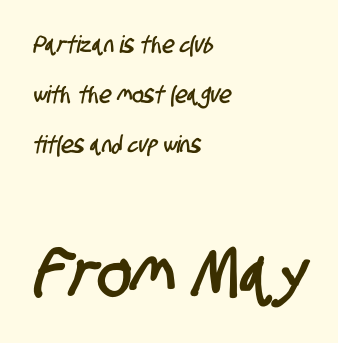
Q: Is the typeface a serif or a sans-serif typeface? A: Sans-serif.
Q: Is the text underlined? A: No.
Q: How is the paragraph aligned? A: Left-aligned.
Q: Is the spacing between letters normal or unusually wide? A: Normal.
Q: Is the spacing between lines tight, normal or loose? A: Loose.
Q: Which block of text is set in a larger size, the first (top) or the second (bottom)? A: The second (bottom) one.
Q: Width (condensed, normal, or wide)? A: Condensed.
Q: Stroke contrast? A: Low.
Q: x-height? A: Large.
Q: Monospaced? A: No.
